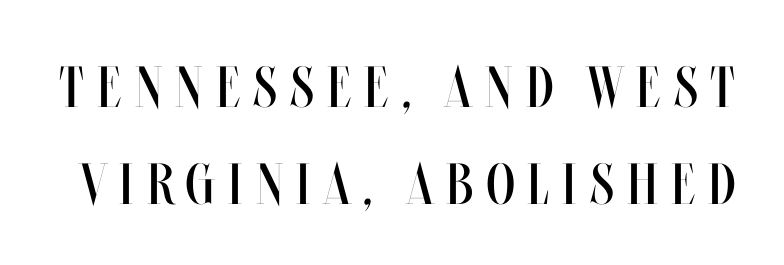
The image shows 58 px regular-weight, condensed type, upright; set normal line spacing (1.67x), unusually wide letter spacing (+0.23 em), not underlined; medium stroke contrast and a large x-height.
